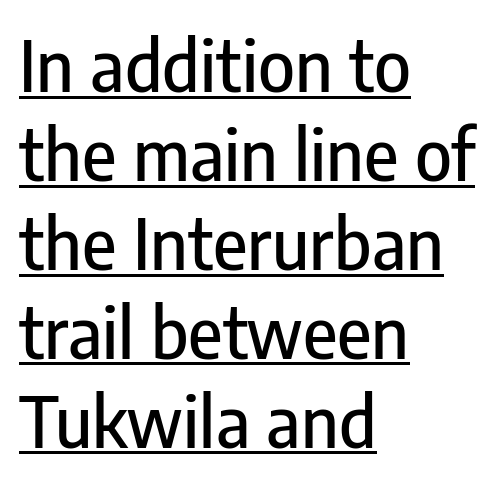
The text block is weighted toward the left margin, trailing off unevenly rightward. This is roman type, the default non-slanted kind. Think of a printed novel: that variable character pitch is what you see here. Does the leading feel generous? No, just average.
